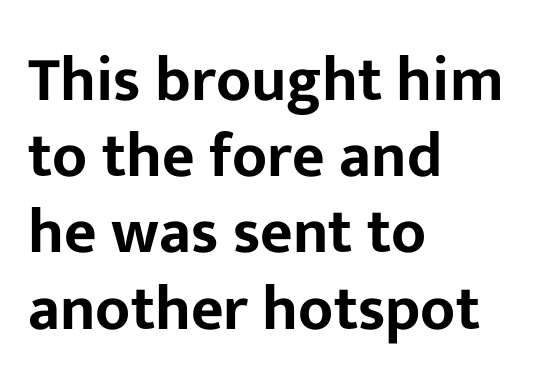
Decoration check: the copy has no underline. The face used here is proportionally spaced, like ordinary book or web type. The line texture is even and compact thanks to regular tracking. Notice how the passage keeps a crisp vertical edge on the left only.
